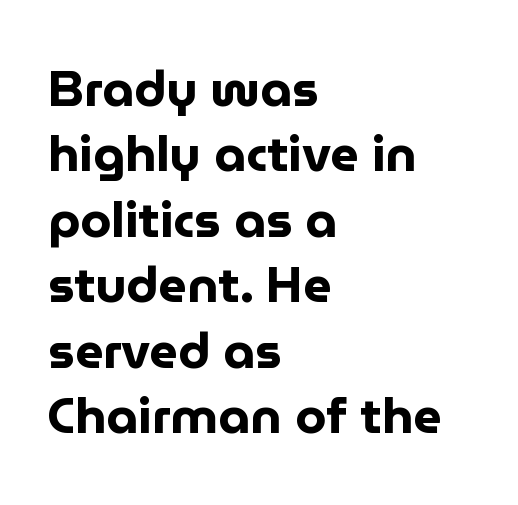
Q: Is the text bold? A: Yes.
Q: Is the text italic (slanted)? A: No, it is upright.
Q: Is the typeface a serif or a sans-serif typeface? A: Sans-serif.
Q: Is the text underlined? A: No.
Q: How is the paragraph aligned? A: Left-aligned.
Q: Is the spacing between letters normal or unusually wide? A: Normal.
Q: Is the spacing between lines tight, normal or loose? A: Normal.
Q: Width (condensed, normal, or wide)? A: Normal.
Q: Stroke contrast? A: Low.
Q: x-height? A: Medium.
Q: Monospaced? A: No.
